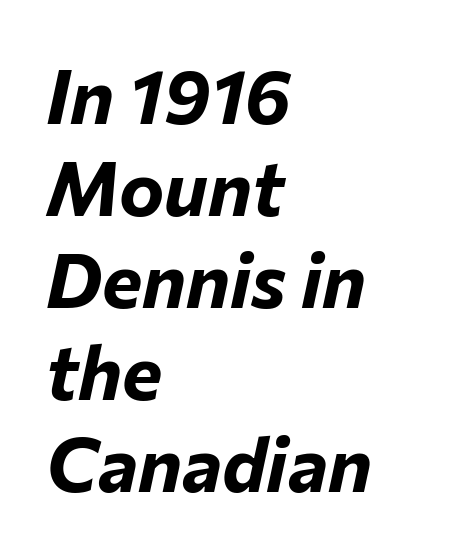
The image shows 76 px bold type, italic (leaning right); set left-aligned, line spacing 1.21x, normal letter spacing, not underlined; low stroke contrast and a medium x-height.
